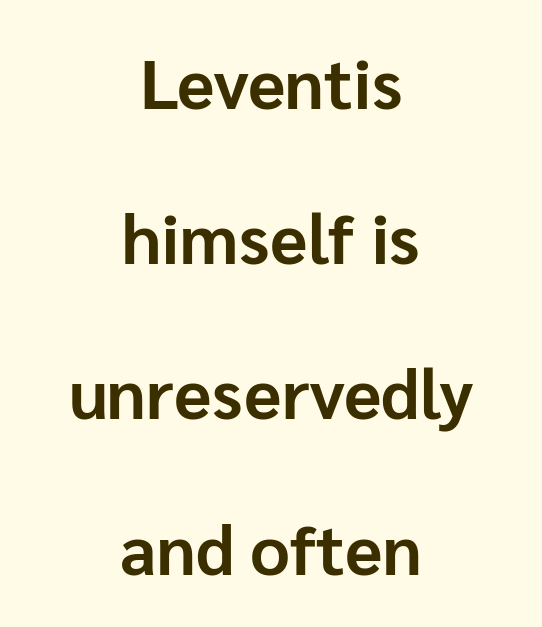
{"serif": "no", "italic": "no", "bold": "yes", "weight": "bold", "width": "normal", "stroke_contrast": "low", "x_height": "medium", "monospaced": "no", "underline": "no", "align": "center", "line_spacing": "loose", "line_spacing_ratio": 2.25, "letter_spacing": "normal", "letter_spacing_em": 0.0, "glyph_px": 69}
